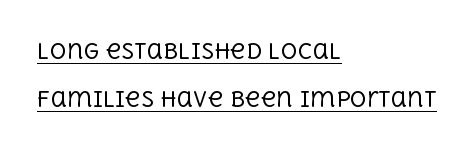
The image shows 21 px text type, upright; set left-aligned, loose line spacing (2.28x), normal letter spacing, underlined.
